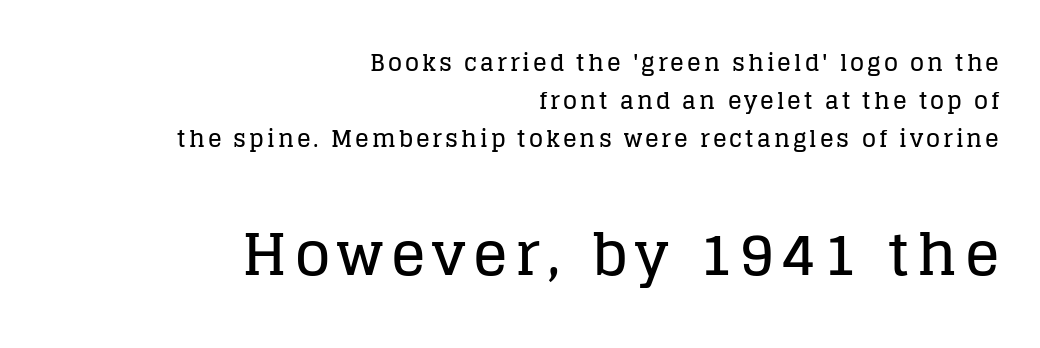
Horizontal alignment here is rightward, an uncommon choice for prose. Visually, the bottom section dominates because its glyphs are scaled up. Each letter's strokes conclude with small projecting serifs. The vertical gap from one line to the next is medium. Style check: upright.
